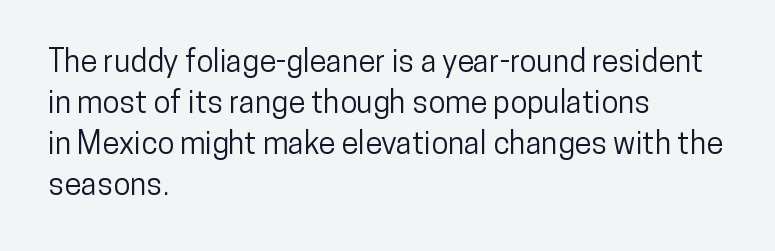
Q: Is the text italic (slanted)? A: No, it is upright.
Q: Is the typeface a serif or a sans-serif typeface? A: Sans-serif.
Q: Is the text underlined? A: No.
Q: How is the paragraph aligned? A: Left-aligned.
Q: Is the spacing between letters normal or unusually wide? A: Normal.
Q: Is the spacing between lines tight, normal or loose? A: Normal.
Q: Width (condensed, normal, or wide)? A: Condensed.
Q: Stroke contrast? A: Low.
Q: x-height? A: Medium.
Q: Monospaced? A: No.
